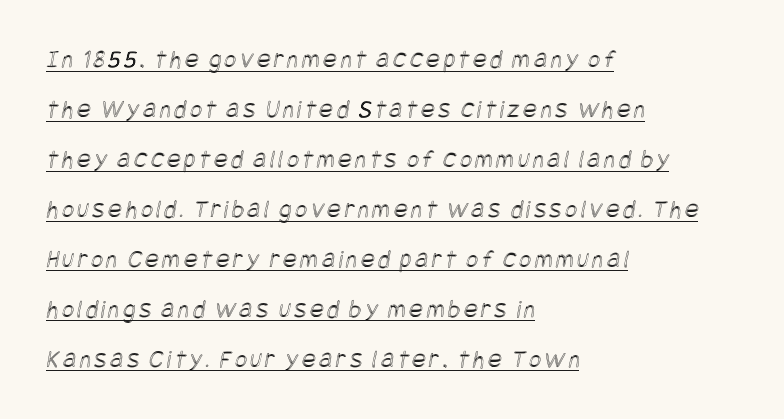
{"underline": "yes", "align": "left", "line_spacing": "loose", "line_spacing_ratio": 1.92, "glyph_px": 26}
